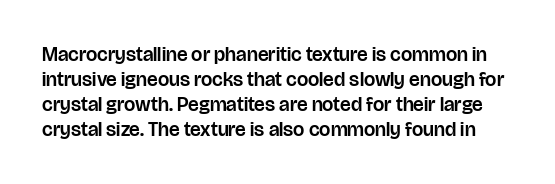
{"italic": "no", "underline": "no", "line_spacing": "normal", "line_spacing_ratio": 1.25, "letter_spacing": "normal", "letter_spacing_em": 0.0, "glyph_px": 20}
